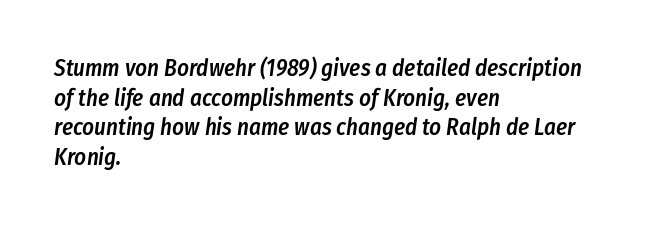
You could call the tracking neutral — neither tight nor loose. A somewhat darkened texture: the type is semibold rather than bold. Summary of vertical rhythm: regular, with standard interline spacing. Plain, unruled lines of type. There's an unmistakable incline to the writing here. The paragraph shown leans on its left margin.
